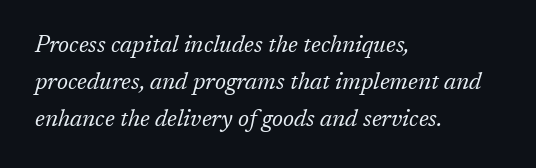
Emphasis-style slanted type is in use. Only glyphs here, with clear space below each row. Regarding leading, the lines here are spaced in the standard way. The paragraph has a hard left edge and a soft right edge. The passage shown has conventional tracking throughout.
